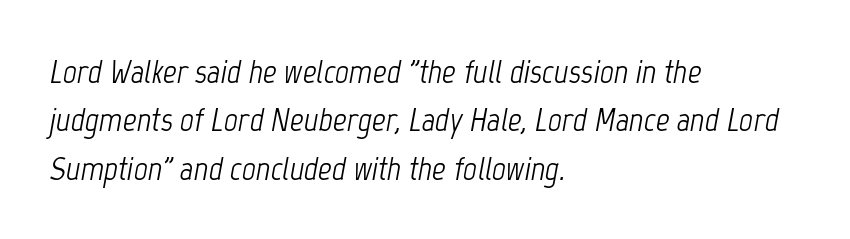
Q: Is the text bold? A: No.
Q: Is the text italic (slanted)? A: Yes, it leans right by about 12 degrees.
Q: Is the text underlined? A: No.
Q: How is the paragraph aligned? A: Left-aligned.
Q: Is the spacing between letters normal or unusually wide? A: Normal.
Q: Is the spacing between lines tight, normal or loose? A: Normal.
Q: Width (condensed, normal, or wide)? A: Condensed.
Q: Stroke contrast? A: Low.
Q: x-height? A: Medium.
Q: Monospaced? A: No.
